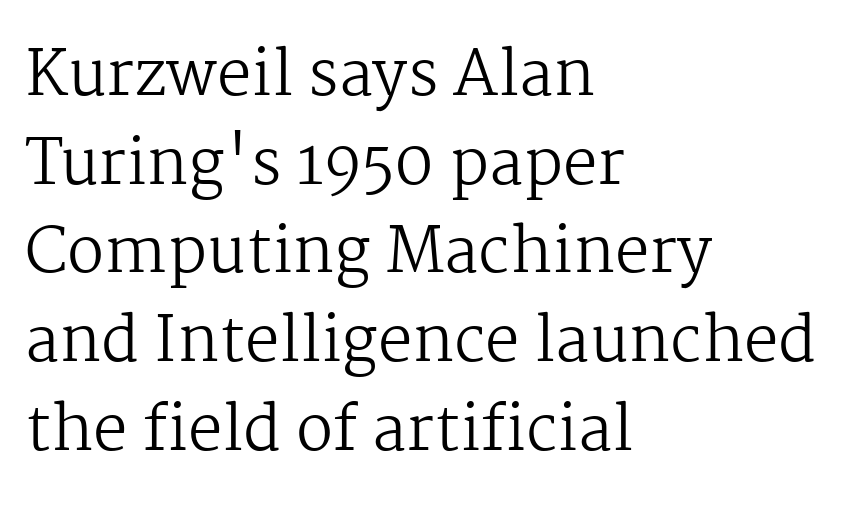
{"serif": "yes", "italic": "no", "bold": "no", "weight": "regular", "width": "normal", "stroke_contrast": "medium", "x_height": "medium", "monospaced": "no", "underline": "no", "align": "left", "line_spacing": "normal", "line_spacing_ratio": 1.43, "letter_spacing": "normal", "letter_spacing_em": 0.0, "glyph_px": 62}
